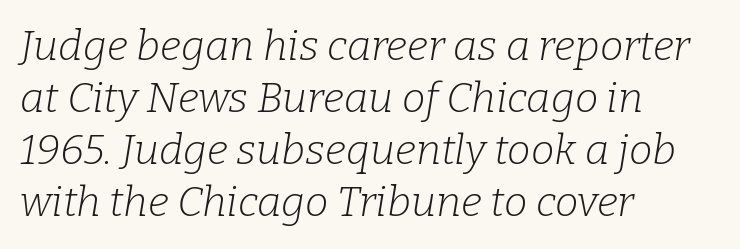
No letter is thick-stroked: the sample isn't bold. The passage shown is typeset with a serif family. Plain, unruled lines of type. How are the letters spaced? Ordinarily, with no added tracking. A typesetter would call this proportional, since set widths differ per character. Visually the block forms a straight wall on the left and a jagged coastline on the right.
